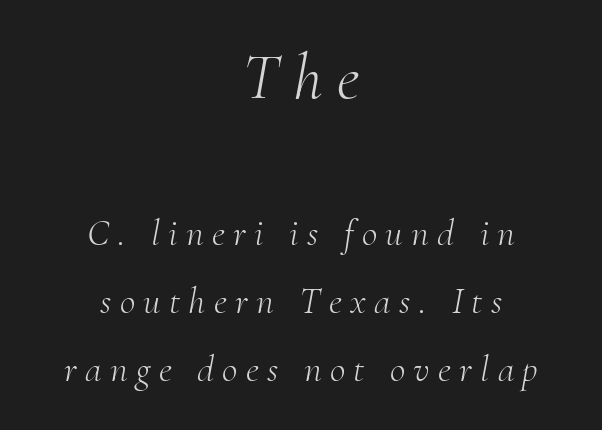
{"serif": "yes", "italic": "yes", "lean": "right", "slant_degrees": 10, "bold": "no", "weight": "light", "width": "normal", "stroke_contrast": "medium", "x_height": "small", "monospaced": "no", "underline": "no", "align": "center", "line_spacing_ratio": 1.8, "letter_spacing": "wide", "letter_spacing_em": 0.22, "larger_block": "first", "size_ratio": 1.74, "glyph_px": 66}
